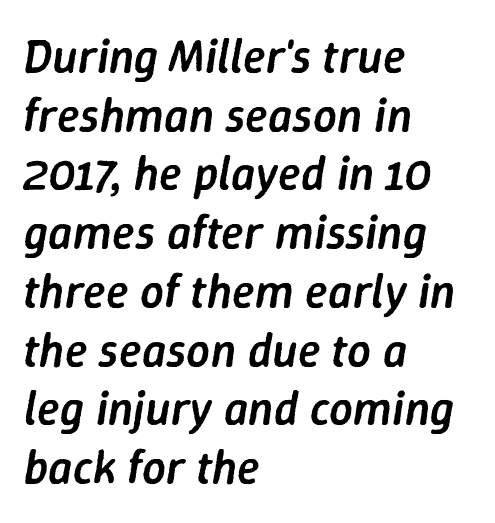
Q: Is the text bold? A: Semi-bold.
Q: Is the text italic (slanted)? A: Yes, it leans right by about 9 degrees.
Q: Is the text underlined? A: No.
Q: How is the paragraph aligned? A: Left-aligned.
Q: Is the spacing between letters normal or unusually wide? A: Normal.
Q: Is the spacing between lines tight, normal or loose? A: Normal.
Q: Width (condensed, normal, or wide)? A: Normal.
Q: Stroke contrast? A: Low.
Q: x-height? A: Medium.
Q: Monospaced? A: No.
